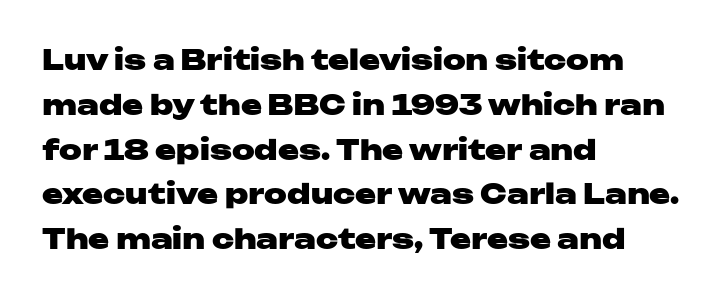
Q: Is the text bold? A: Yes.
Q: Is the text italic (slanted)? A: No, it is upright.
Q: Is the typeface a serif or a sans-serif typeface? A: Sans-serif.
Q: Is the text underlined? A: No.
Q: How is the paragraph aligned? A: Left-aligned.
Q: Is the spacing between letters normal or unusually wide? A: Normal.
Q: Is the spacing between lines tight, normal or loose? A: Normal.
Q: Width (condensed, normal, or wide)? A: Wide.
Q: Stroke contrast? A: Low.
Q: x-height? A: Medium.
Q: Monospaced? A: No.
